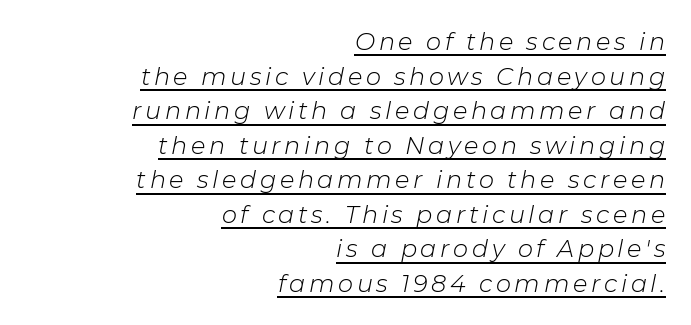
The image shows 24 px text type, italic (leaning right); set right-aligned, normal line spacing (1.44x), underlined.
